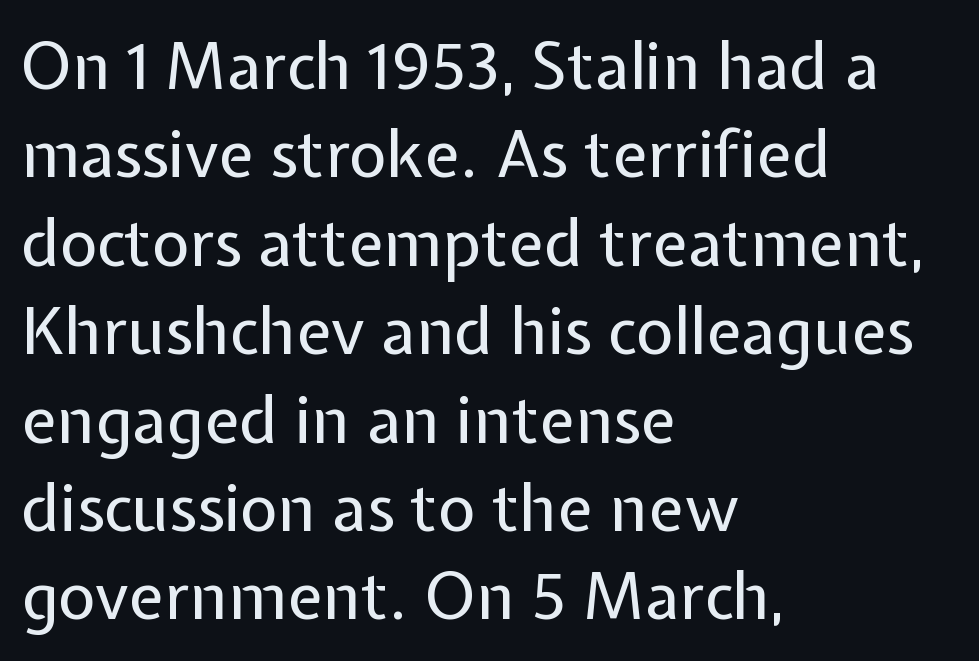
Q: Is the text bold? A: No.
Q: Is the text italic (slanted)? A: No, it is upright.
Q: Is the typeface a serif or a sans-serif typeface? A: Sans-serif.
Q: Is the text underlined? A: No.
Q: How is the paragraph aligned? A: Left-aligned.
Q: Is the spacing between letters normal or unusually wide? A: Normal.
Q: Is the spacing between lines tight, normal or loose? A: Normal.
Q: Width (condensed, normal, or wide)? A: Normal.
Q: Stroke contrast? A: Low.
Q: x-height? A: Medium.
Q: Monospaced? A: No.
